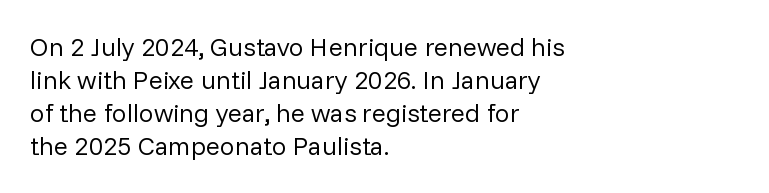
Q: Is the text bold? A: No.
Q: Is the text italic (slanted)? A: No, it is upright.
Q: Is the text underlined? A: No.
Q: How is the paragraph aligned? A: Left-aligned.
Q: Is the spacing between letters normal or unusually wide? A: Normal.
Q: Is the spacing between lines tight, normal or loose? A: Normal.
